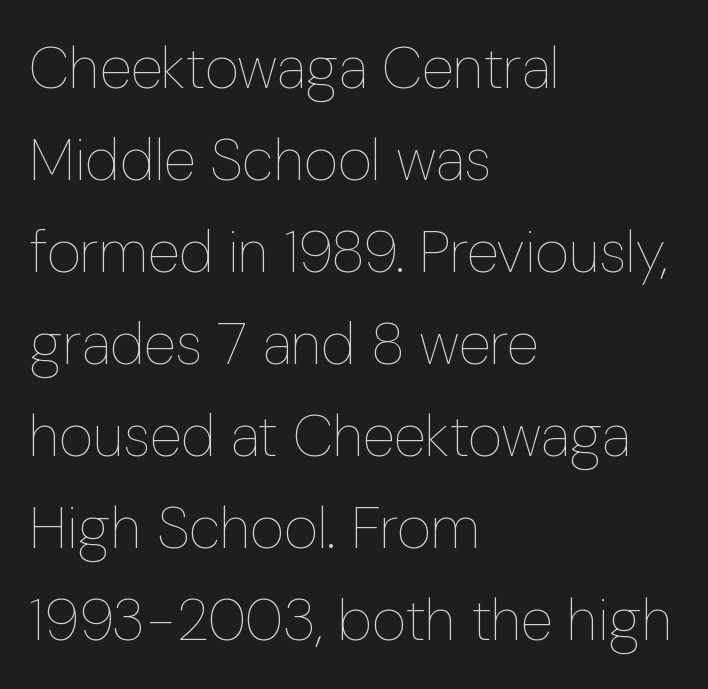
{"italic": "no", "bold": "no", "weight": "thin", "width": "condensed", "stroke_contrast": "low", "x_height": "medium", "monospaced": "no", "underline": "no", "align": "left", "line_spacing": "normal", "line_spacing_ratio": 1.56, "letter_spacing": "normal", "letter_spacing_em": 0.0, "glyph_px": 59}
